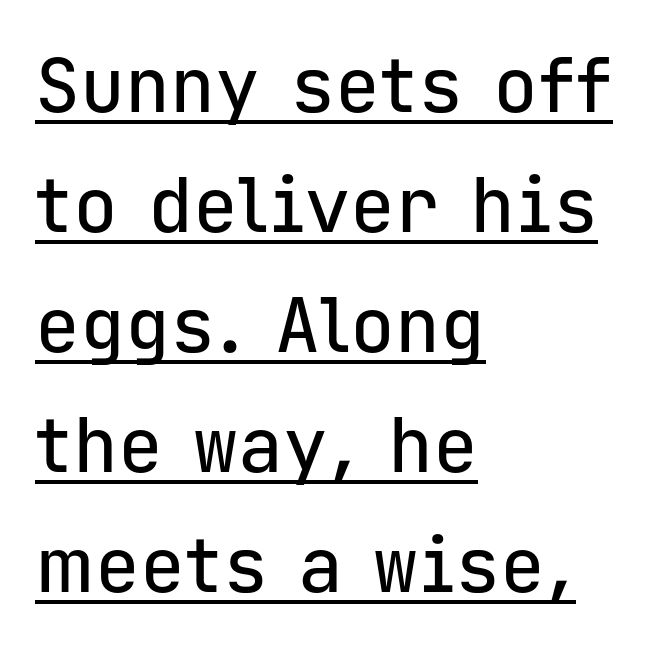
The image shows 75 px sans-serif type, upright, monospaced; set left-aligned, normal line spacing (1.6x), normal letter spacing, underlined; low stroke contrast and a medium x-height.
